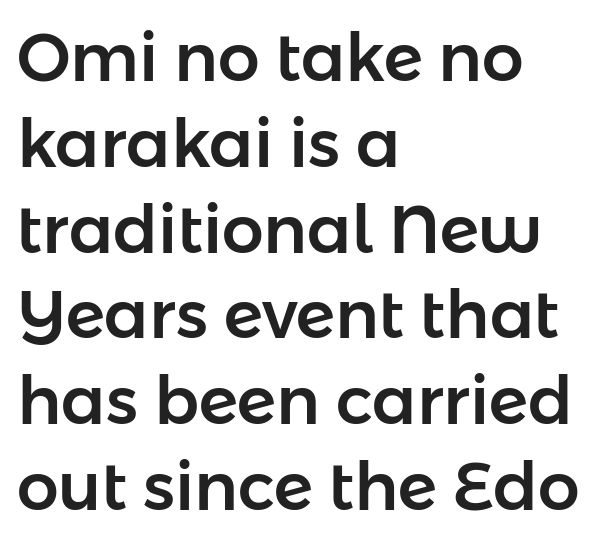
All the whitespace from short lines collects on the right. What stands out about the letter spacing? Nothing — it is the standard amount. Any mark beneath the type? The region is blank. The space between consecutive lines is moderate. The rendering uses natural spacing where letterforms have individual widths. The rendering shows plain stroke endings on the letterforms — a sans-serif design.
